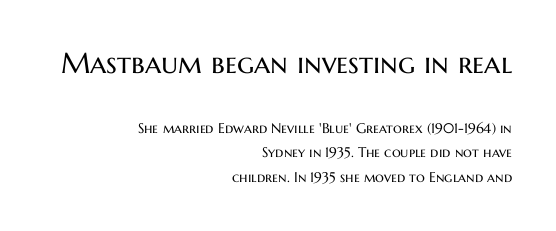
No letter is thick-stroked: the sample isn't bold. The letters in the upper block stand taller than those in the block below. The words here are not underlined. Classification — sans serif.
